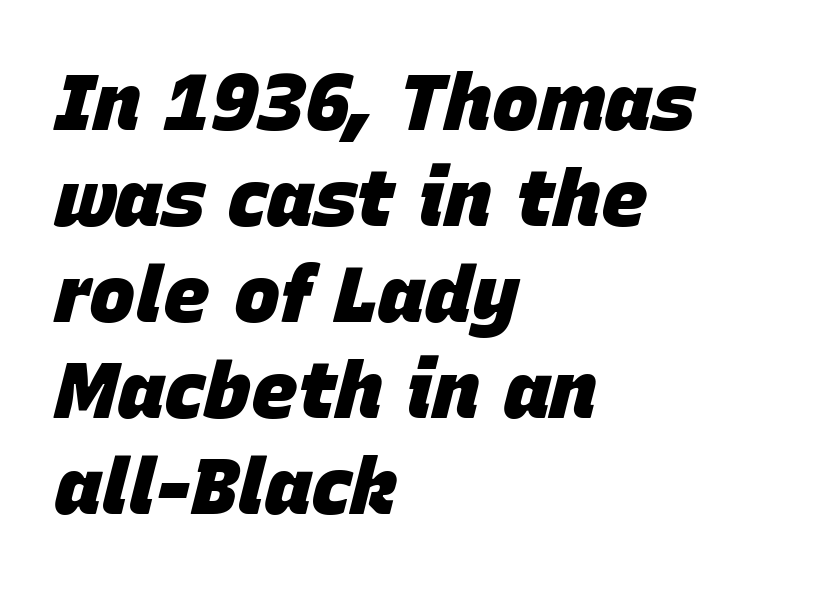
The image shows 78 px heavy type, italic (leaning right); set left-aligned, line spacing 1.23x, normal letter spacing, not underlined; low stroke contrast and a large x-height.
